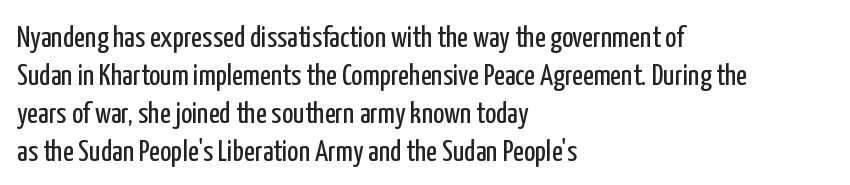
Q: Is the text bold? A: No.
Q: Is the text italic (slanted)? A: No, it is upright.
Q: Is the typeface a serif or a sans-serif typeface? A: Sans-serif.
Q: Is the text underlined? A: No.
Q: How is the paragraph aligned? A: Left-aligned.
Q: Is the spacing between letters normal or unusually wide? A: Normal.
Q: Is the spacing between lines tight, normal or loose? A: Normal.
Q: Width (condensed, normal, or wide)? A: Condensed.
Q: Stroke contrast? A: Low.
Q: x-height? A: Medium.
Q: Monospaced? A: No.
